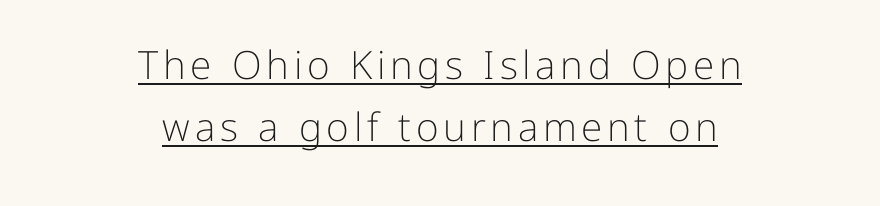
Q: Is the text bold? A: No.
Q: Is the text italic (slanted)? A: No, it is upright.
Q: Is the typeface a serif or a sans-serif typeface? A: Sans-serif.
Q: Is the text underlined? A: Yes.
Q: How is the paragraph aligned? A: Centered.
Q: Is the spacing between lines tight, normal or loose? A: Normal.
Q: Width (condensed, normal, or wide)? A: Normal.
Q: Stroke contrast? A: Low.
Q: x-height? A: Medium.
Q: Monospaced? A: No.
